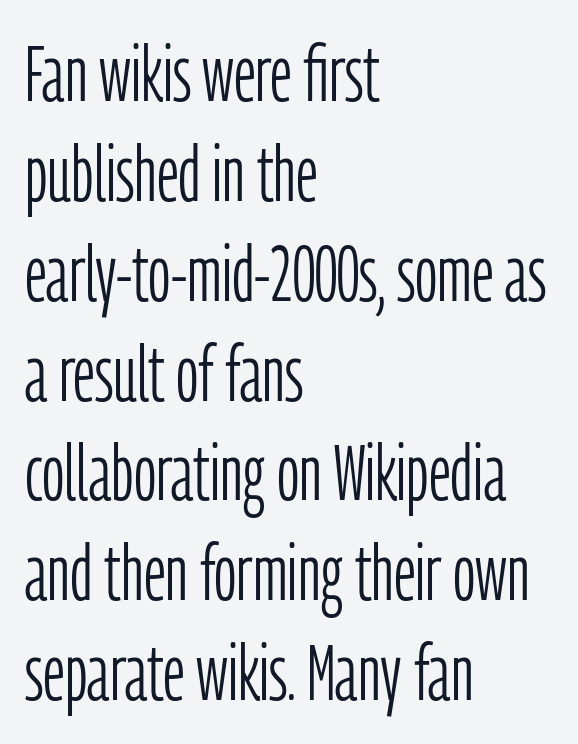
{"serif": "no", "italic": "no", "bold": "no", "weight": "light", "width": "condensed", "stroke_contrast": "low", "x_height": "medium", "monospaced": "no", "underline": "no", "align": "left", "line_spacing": "normal", "line_spacing_ratio": 1.28, "letter_spacing": "normal", "letter_spacing_em": 0.0, "glyph_px": 78}
